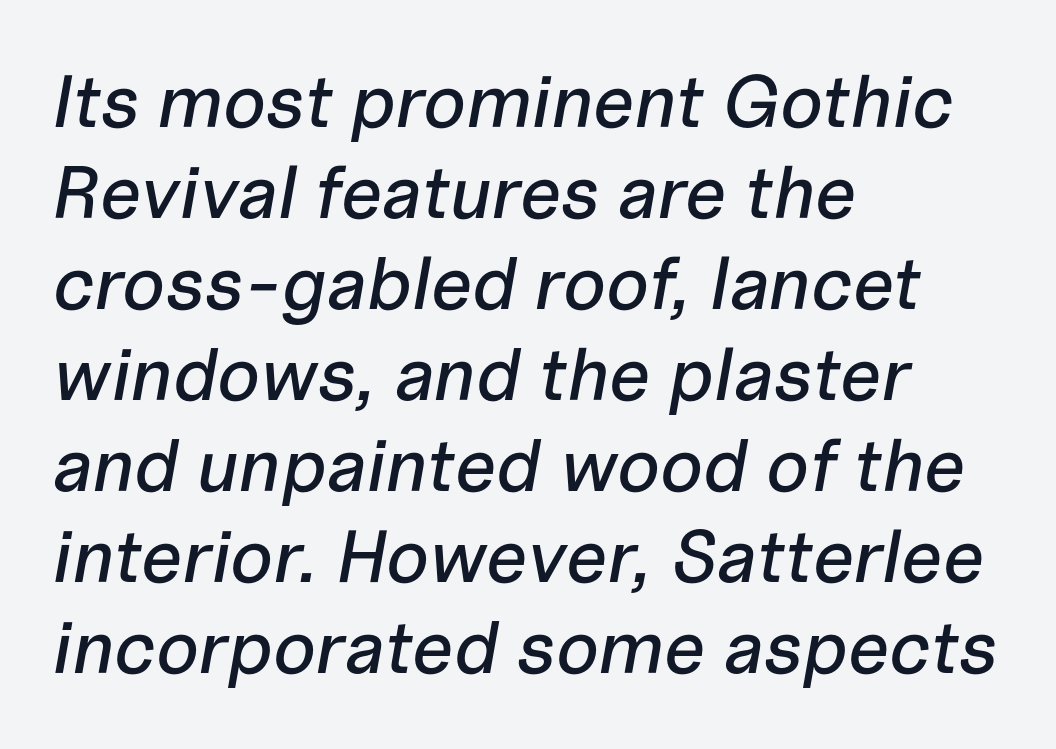
Q: Is the text italic (slanted)? A: Yes, it leans right by about 10 degrees.
Q: Is the text underlined? A: No.
Q: How is the paragraph aligned? A: Left-aligned.
Q: Is the spacing between letters normal or unusually wide? A: Normal.
Q: Width (condensed, normal, or wide)? A: Normal.
Q: Stroke contrast? A: Low.
Q: x-height? A: Medium.
Q: Monospaced? A: No.
